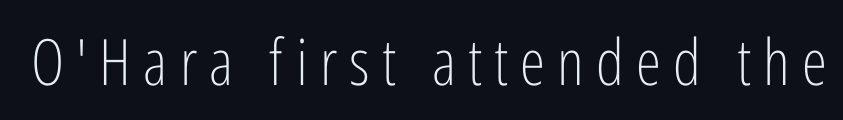
The image shows 64 px light, condensed sans-serif type, upright; set not underlined; low stroke contrast and a medium x-height.
